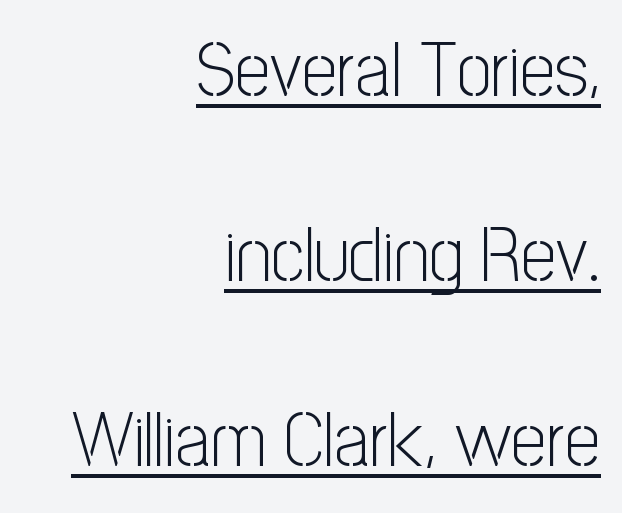
Visually the block forms a straight wall on the right and a jagged coastline on the left. Heft: none added — not bold. The rendering shows plain stroke endings on the letterforms — a sans-serif design. Is the letter spacing exaggerated? No — it looks like the ordinary default. These lines stand farther apart than default settings would place them. It's the straight-up-and-down kind of type.
